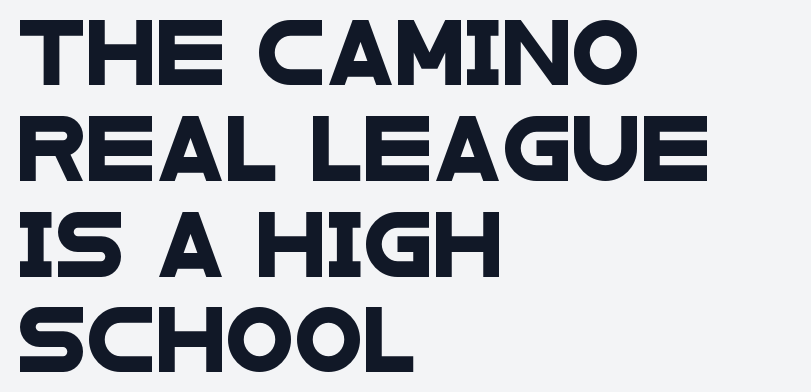
Q: Is the typeface a serif or a sans-serif typeface? A: Sans-serif.
Q: Is the text underlined? A: No.
Q: How is the paragraph aligned? A: Left-aligned.
Q: Is the spacing between letters normal or unusually wide? A: Normal.
Q: Is the spacing between lines tight, normal or loose? A: Normal.
Q: Width (condensed, normal, or wide)? A: Wide.
Q: Stroke contrast? A: Low.
Q: x-height? A: Large.
Q: Monospaced? A: No.
